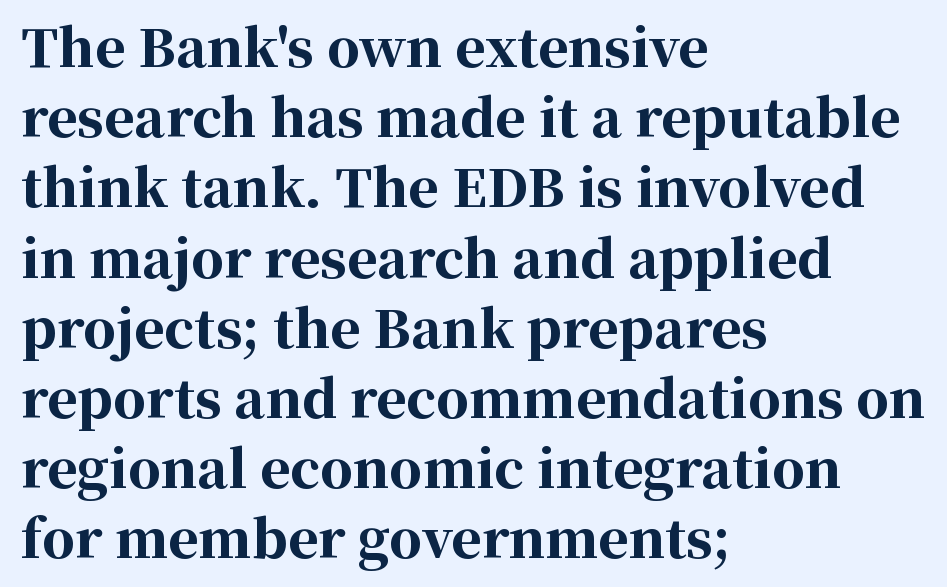
Q: Is the text bold? A: Yes.
Q: Is the text italic (slanted)? A: No, it is upright.
Q: Is the typeface a serif or a sans-serif typeface? A: Serif.
Q: Is the text underlined? A: No.
Q: How is the paragraph aligned? A: Left-aligned.
Q: Is the spacing between letters normal or unusually wide? A: Normal.
Q: Is the spacing between lines tight, normal or loose? A: Normal.
Q: Width (condensed, normal, or wide)? A: Normal.
Q: Stroke contrast? A: High.
Q: x-height? A: Medium.
Q: Monospaced? A: No.
